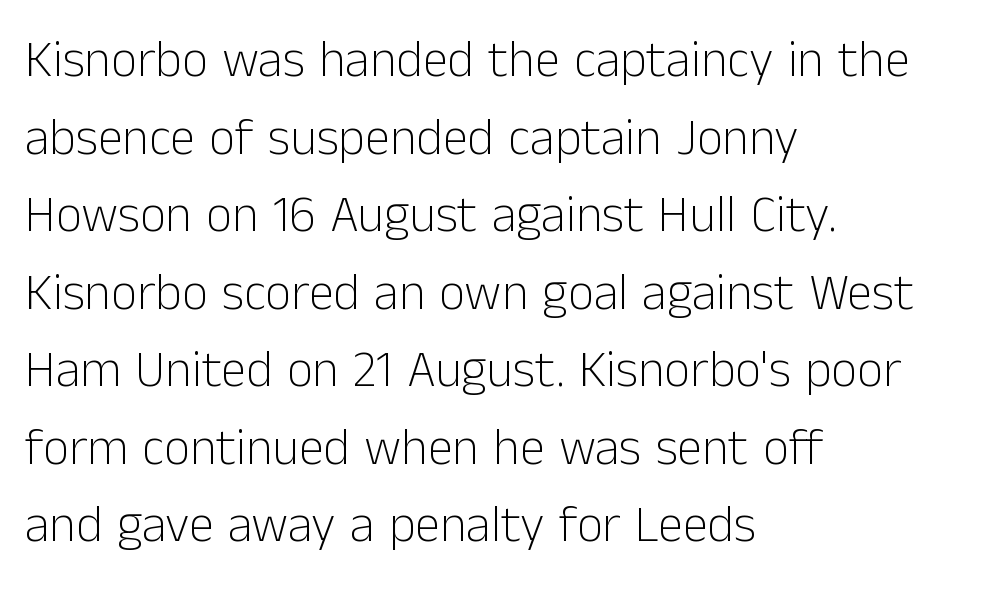
You can tell it's not italic because the verticals are truly vertical. The zone under the glyphs is completely vacant. Words appear dense and cohesive because spacing is normal. This sample is left-justified, so line endings fall wherever the words run out. Varying glyph widths throughout — classic text-font behaviour. The text was rendered using a sans face with plain stroke endings.
